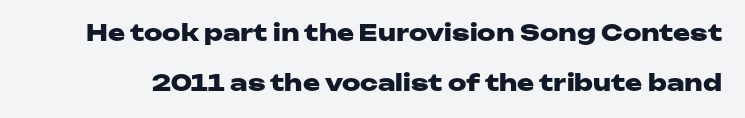
{"italic": "no", "bold": "yes", "underline": "no", "line_spacing": "loose", "line_spacing_ratio": 2.16, "letter_spacing": "normal", "letter_spacing_em": 0.0, "glyph_px": 23}
